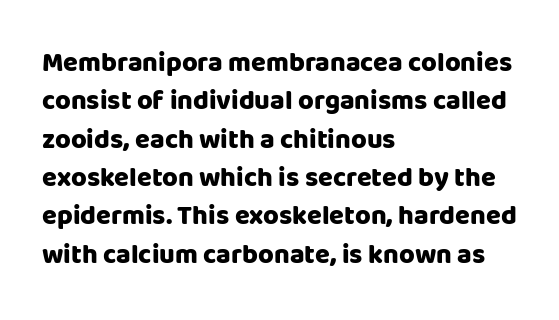
The image shows 27 px bold type, upright; set left-aligned, normal line spacing (1.42x), normal letter spacing, not underlined.
